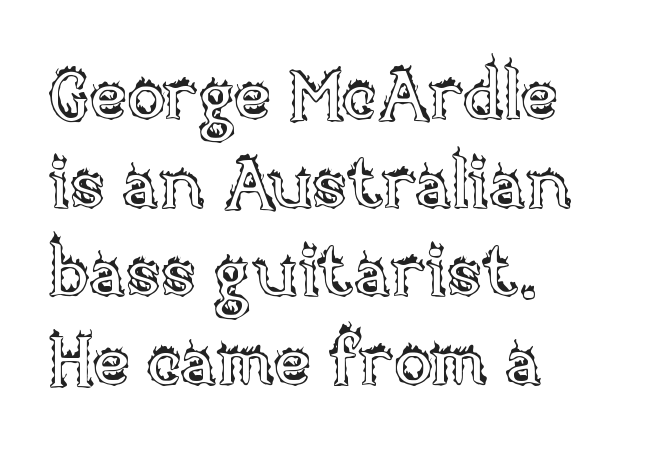
Q: Is the text italic (slanted)? A: No, it is upright.
Q: Is the text underlined? A: No.
Q: How is the paragraph aligned? A: Left-aligned.
Q: Is the spacing between letters normal or unusually wide? A: Normal.
Q: Is the spacing between lines tight, normal or loose? A: Normal.
Q: Width (condensed, normal, or wide)? A: Normal.
Q: x-height? A: Large.
Q: Monospaced? A: No.
